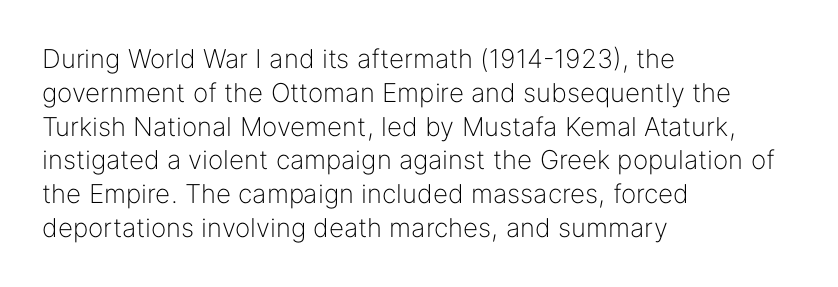
{"italic": "no", "bold": "no", "underline": "no", "align": "left", "line_spacing": "normal", "line_spacing_ratio": 1.3, "letter_spacing": "normal", "letter_spacing_em": 0.0, "glyph_px": 26}
